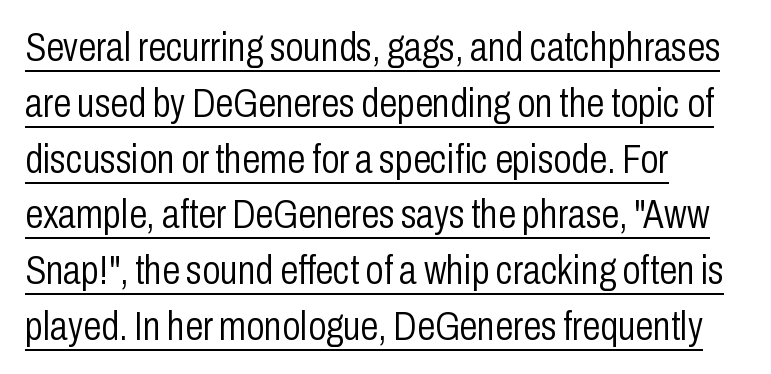
The image shows 41 px light, condensed sans-serif type, upright; set left-aligned, normal line spacing (1.36x), normal letter spacing, underlined; low stroke contrast and a medium x-height.
